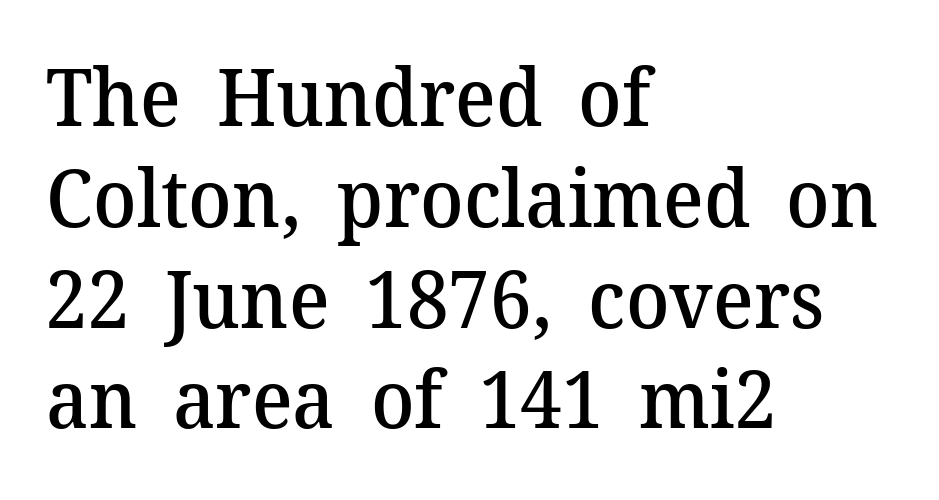
Caption: standard tracking, unaltered. A bare baseline throughout the passage. A typesetter would mark this as roman, not italic. Whoever set this chose a conventional vertical rhythm. Compared with an ordinary text face, these strokes are moderately heavier — a semibold.
